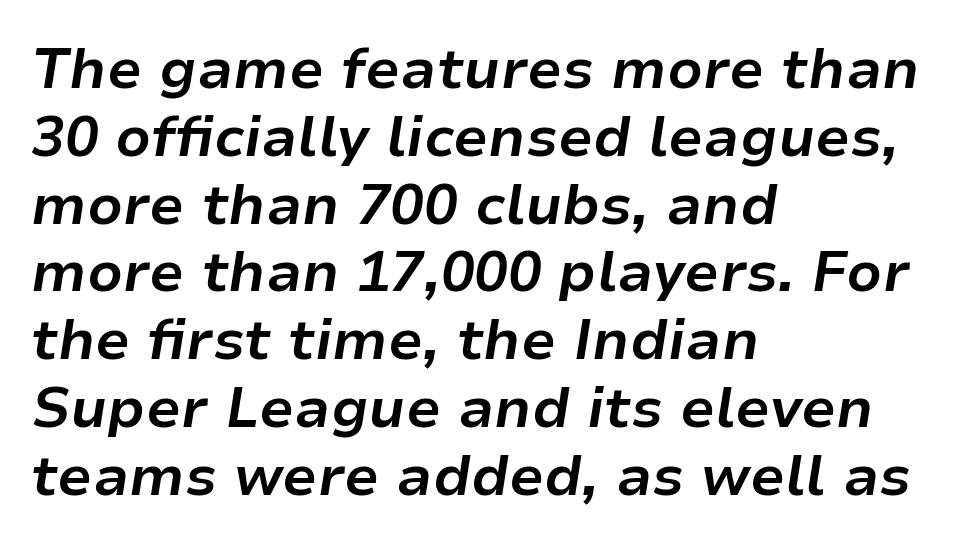
{"italic": "yes", "lean": "right", "slant_degrees": 9, "bold": "yes", "weight": "bold", "width": "normal", "stroke_contrast": "low", "x_height": "medium", "monospaced": "no", "underline": "no", "align": "left", "line_spacing_ratio": 1.21, "letter_spacing": "normal", "letter_spacing_em": 0.0, "glyph_px": 56}
